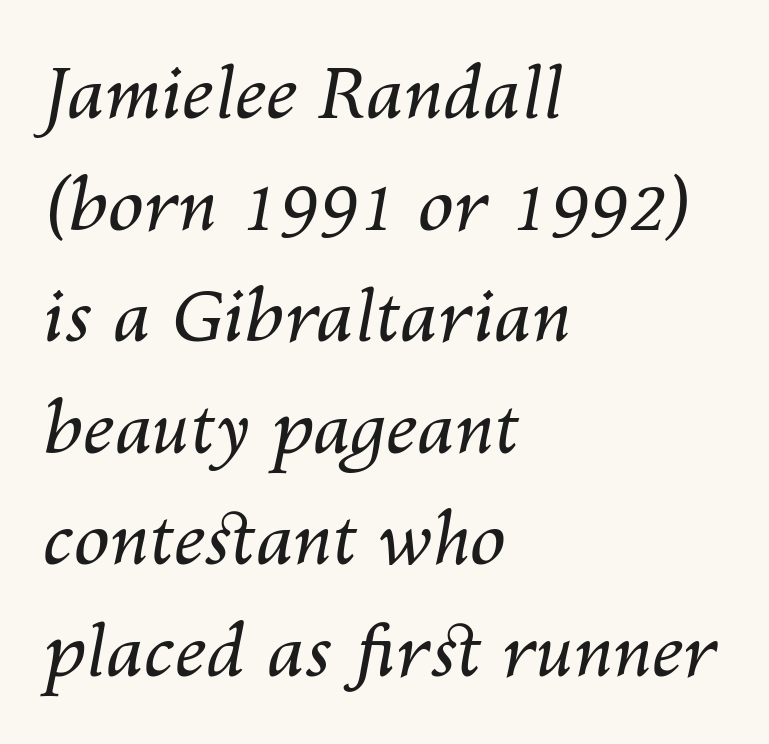
Q: Is the text bold? A: No.
Q: Is the text italic (slanted)? A: Yes, it leans right by about 10 degrees.
Q: Is the text underlined? A: No.
Q: How is the paragraph aligned? A: Left-aligned.
Q: Is the spacing between letters normal or unusually wide? A: Normal.
Q: Is the spacing between lines tight, normal or loose? A: Normal.
Q: Width (condensed, normal, or wide)? A: Normal.
Q: Stroke contrast? A: Medium.
Q: x-height? A: Medium.
Q: Monospaced? A: No.
